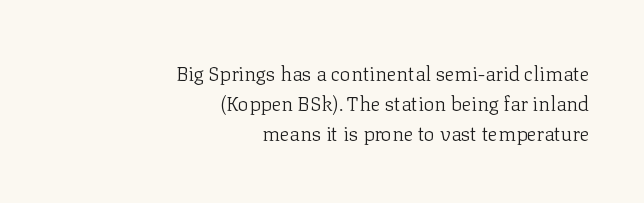
A flush-right, rag-left setting is used for this passage. Designer's note — italics off, roman on. Words float on clear page, feet unadorned. What stands out about the letter spacing? Nothing — it is the standard amount. The letterforms sit at book weight or below.
